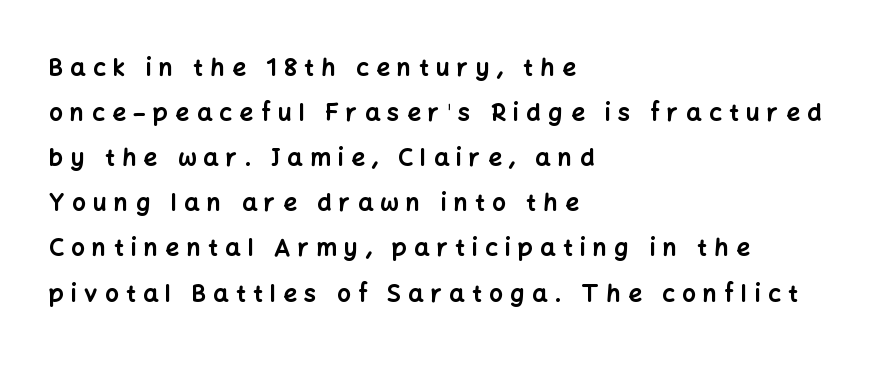
Q: Is the text bold? A: Yes.
Q: Is the text italic (slanted)? A: No, it is upright.
Q: Is the text underlined? A: No.
Q: How is the paragraph aligned? A: Left-aligned.
Q: Is the spacing between letters normal or unusually wide? A: Unusually wide.
